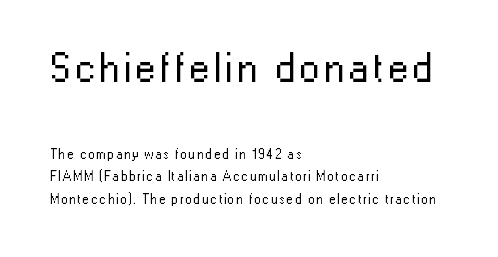
A clean baseline with only descenders dipping below it. The weight would be labelled regular, book, light, or lighter still. Typographically, this falls in the sans-serif category. Character widths vary here, with narrow letters taking less room than wide ones. Vertical spacing — default. The lines in this sample share a left origin and differ only in where they stop.
